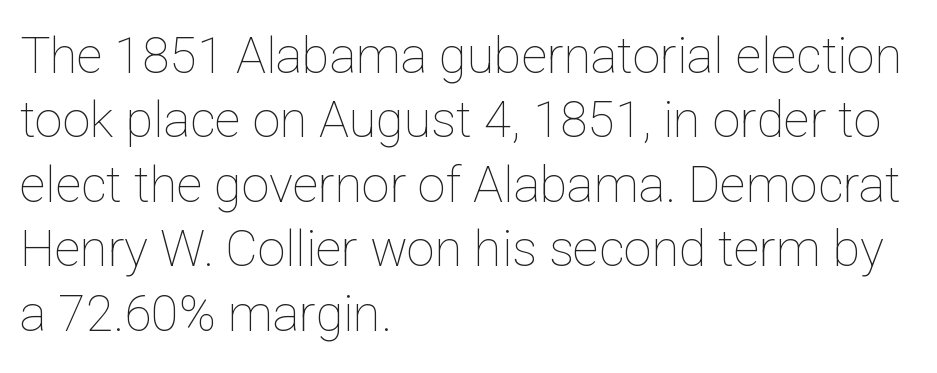
The font's upright variant was chosen for this text. Here the glyphs are tracked normally, forming tight word shapes. The ragged edge is on the right, which tells us the setting is flush left. Looks like regular typesetting: each glyph gets only the width it needs. Descender tails drop into unmarked territory. Summary of weight: not heavy and not bold.
